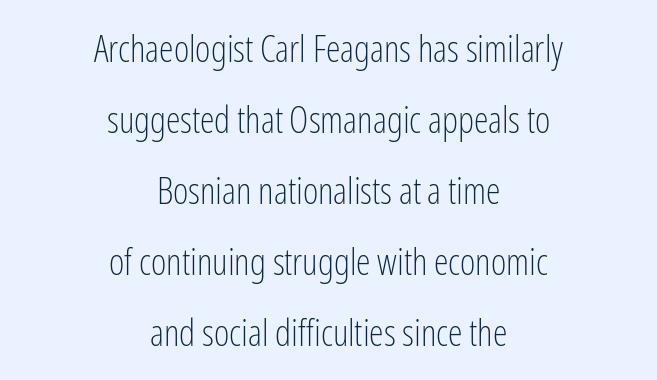
The image shows 37 px light, condensed sans-serif type, upright; set centered, loose line spacing (1.92x), normal letter spacing, not underlined; low stroke contrast and a medium x-height.
